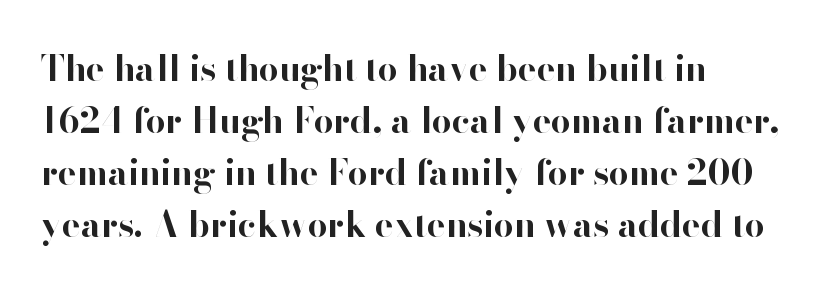
{"serif": "no", "italic": "no", "bold": "yes", "weight": "bold", "width": "normal", "stroke_contrast": "high", "x_height": "small", "monospaced": "no", "underline": "no", "align": "left", "line_spacing": "normal", "line_spacing_ratio": 1.49, "letter_spacing": "normal", "letter_spacing_em": 0.0, "glyph_px": 35}
